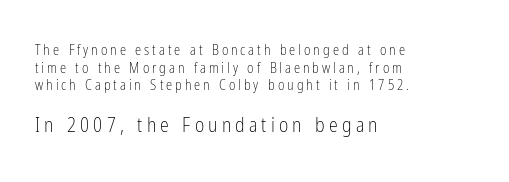
The image shows 20 px text type, upright; set left-aligned, normal line spacing (1.26x), unusually wide letter spacing (+0.21 em), not underlined; the second (bottom) block is 1.43x larger.
